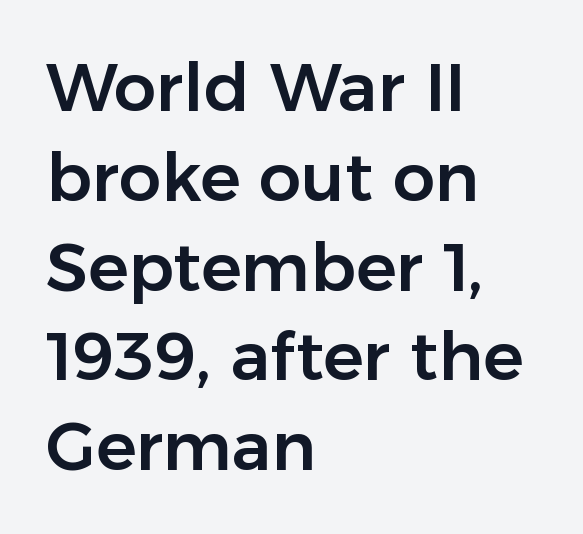
The image shows 67 px sans-serif type, upright; set left-aligned, normal line spacing (1.34x), normal letter spacing, not underlined; low stroke contrast and a medium x-height.
